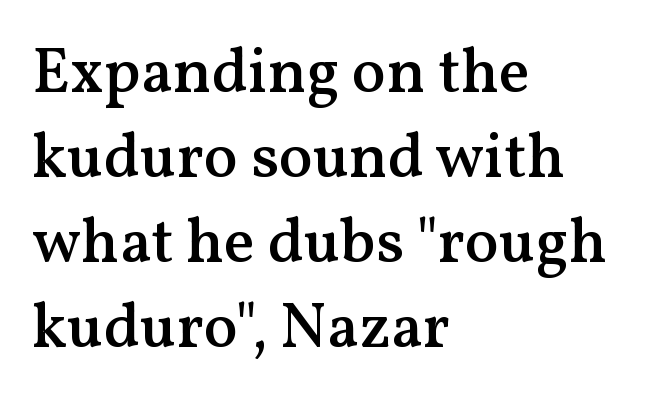
The rendering uses a moderate line-height, typical for paragraphs. Students, this is semibold: more ink than regular, less than bold. Here the designer chose a conventional face with non-uniform glyph widths. The area under the type is left untouched. Quick note: not italic, upright. The type family on display is of the serif kind.
